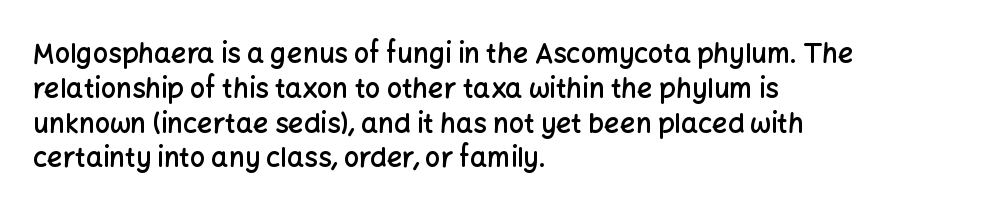
The image shows 27 px text type, upright; set left-aligned, normal line spacing (1.29x), normal letter spacing, not underlined.
